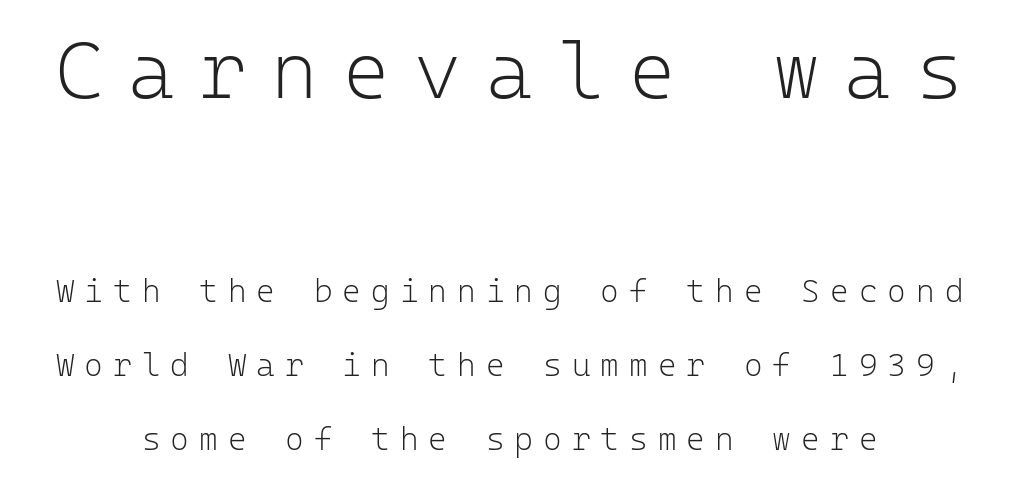
The image shows 80 px light sans-serif type, upright, monospaced; set loose line spacing (2.31x), unusually wide letter spacing (+0.31 em), not underlined; the first (top) block is 2.5x larger; low stroke contrast and a medium x-height.
